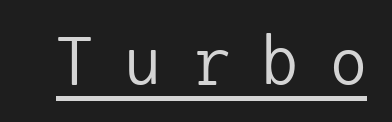
The image shows 70 px regular-weight sans-serif type, upright, monospaced; set unusually wide letter spacing (+0.48 em), underlined; low stroke contrast and a medium x-height.
